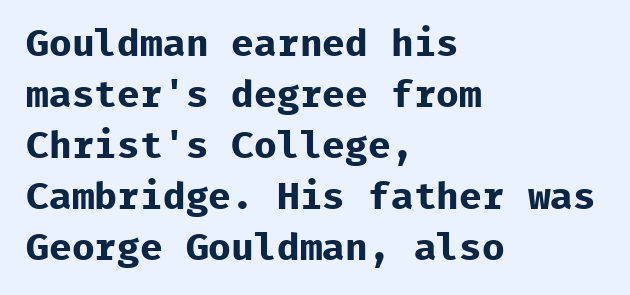
The image shows 38 px bold sans-serif type, upright, monospaced; set left-aligned, normal line spacing (1.34x), normal letter spacing, not underlined; low stroke contrast and a medium x-height.
